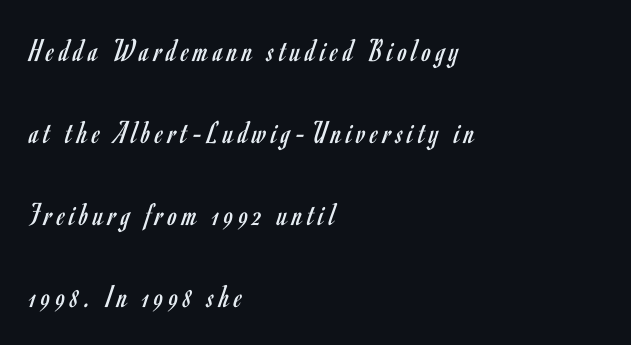
{"serif": "no", "bold": "no", "weight": "regular", "width": "condensed", "stroke_contrast": "low", "x_height": "small", "monospaced": "no", "underline": "no", "align": "left", "line_spacing": "loose", "line_spacing_ratio": 2.48, "glyph_px": 33}
